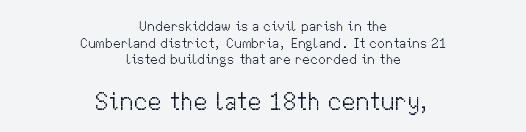
{"italic": "no", "bold": "no", "underline": "no", "align": "center", "line_spacing_ratio": 1.19, "letter_spacing": "normal", "letter_spacing_em": 0.0, "larger_block": "second", "size_ratio": 1.79, "glyph_px": 25}
